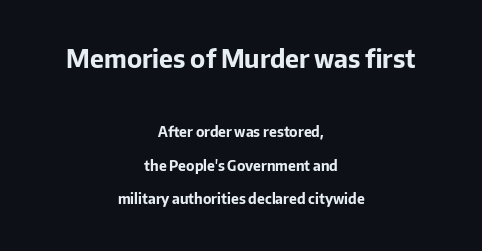
{"italic": "no", "bold": "yes", "underline": "no", "align": "center", "line_spacing": "loose", "line_spacing_ratio": 2.4, "letter_spacing": "normal", "letter_spacing_em": 0.0, "larger_block": "first", "size_ratio": 1.79, "glyph_px": 25}
